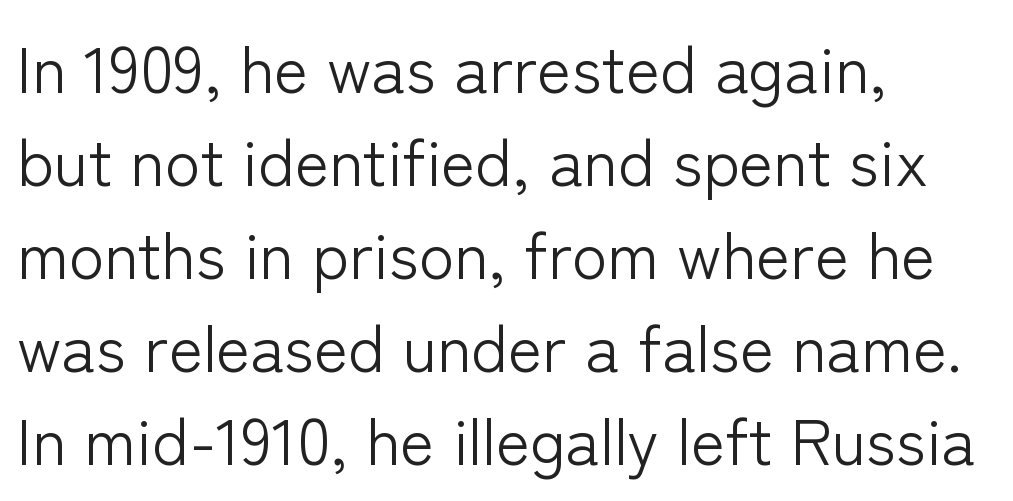
{"serif": "no", "italic": "no", "bold": "no", "weight": "light", "width": "normal", "stroke_contrast": "low", "x_height": "medium", "monospaced": "no", "underline": "no", "align": "left", "line_spacing": "normal", "line_spacing_ratio": 1.43, "letter_spacing": "normal", "letter_spacing_em": 0.0, "glyph_px": 65}
